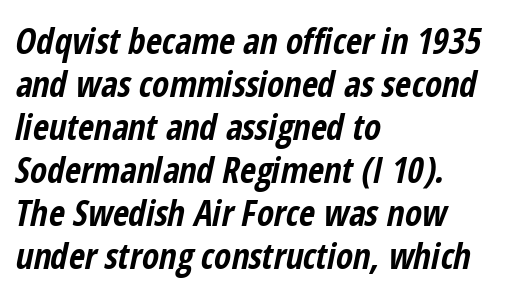
{"italic": "yes", "lean": "right", "slant_degrees": 12, "bold": "yes", "weight": "bold", "width": "condensed", "stroke_contrast": "low", "x_height": "medium", "monospaced": "no", "underline": "no", "align": "left", "line_spacing_ratio": 1.23, "letter_spacing": "normal", "letter_spacing_em": 0.0, "glyph_px": 35}
